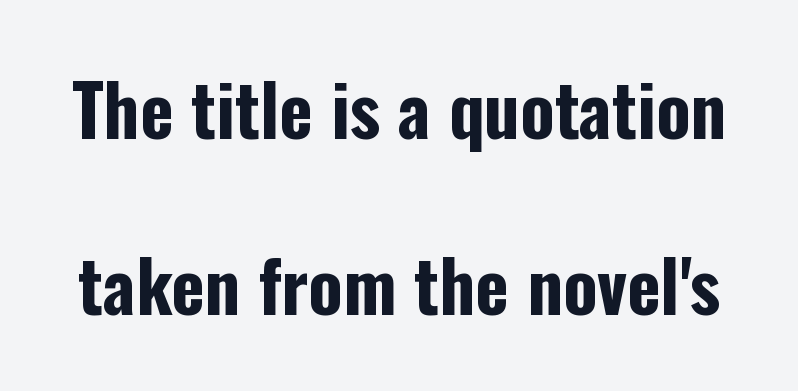
{"serif": "no", "italic": "no", "bold": "yes", "weight": "bold", "width": "condensed", "stroke_contrast": "low", "x_height": "medium", "monospaced": "no", "underline": "no", "line_spacing": "loose", "line_spacing_ratio": 2.48, "letter_spacing": "normal", "letter_spacing_em": 0.0, "glyph_px": 71}
